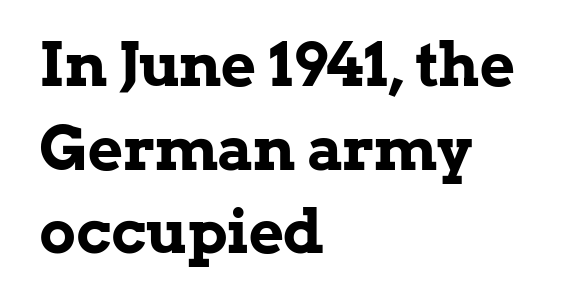
The image shows 61 px bold serif type, upright; set left-aligned, normal line spacing (1.37x), normal letter spacing, not underlined; low stroke contrast and a medium x-height.
